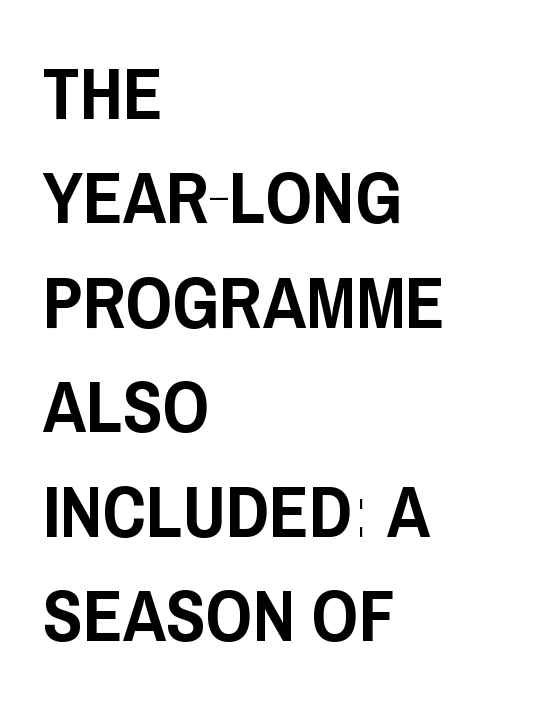
The gap between lines stays unmarked. The line texture is even and compact thanks to regular tracking. The ragged edge is on the right, which tells us the setting is flush left. Evenly set lines give the paragraph a standard silhouette. The passage shown is typeset with a sans-serif family.
